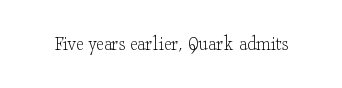
{"italic": "no", "bold": "no", "underline": "no", "letter_spacing": "normal", "letter_spacing_em": 0.0, "glyph_px": 21}
